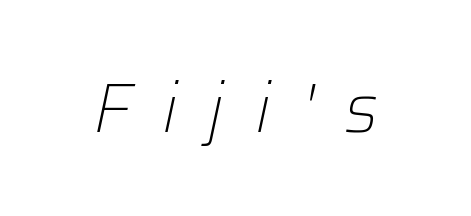
The image shows 69 px light type, italic (leaning right); set unusually wide letter spacing (+0.44 em), not underlined; low stroke contrast and a medium x-height.
